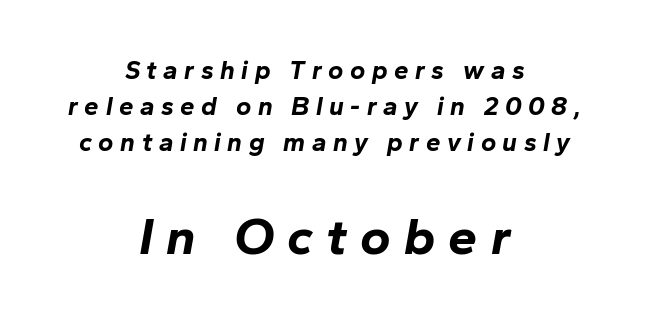
{"italic": "yes", "lean": "right", "slant_degrees": 10, "bold": "yes", "weight": "bold", "width": "normal", "stroke_contrast": "low", "x_height": "medium", "monospaced": "no", "underline": "no", "align": "center", "line_spacing": "normal", "line_spacing_ratio": 1.39, "letter_spacing": "wide", "letter_spacing_em": 0.25, "larger_block": "second", "size_ratio": 2.0, "glyph_px": 52}
